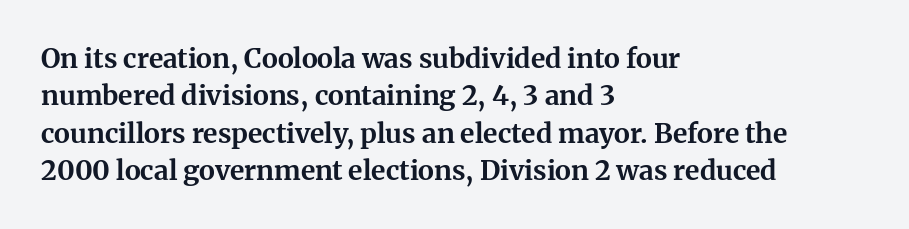
{"italic": "no", "bold": "yes", "underline": "no", "align": "left", "line_spacing": "normal", "line_spacing_ratio": 1.38, "letter_spacing": "normal", "letter_spacing_em": 0.0, "glyph_px": 27}
